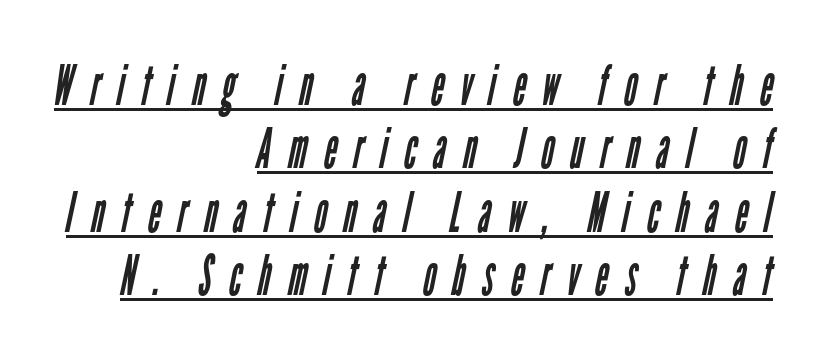
The image shows 56 px regular-weight, condensed sans-serif type; set right-aligned, tight line spacing (1.13x), unusually wide letter spacing (+0.3 em), underlined; low stroke contrast and a medium x-height.
